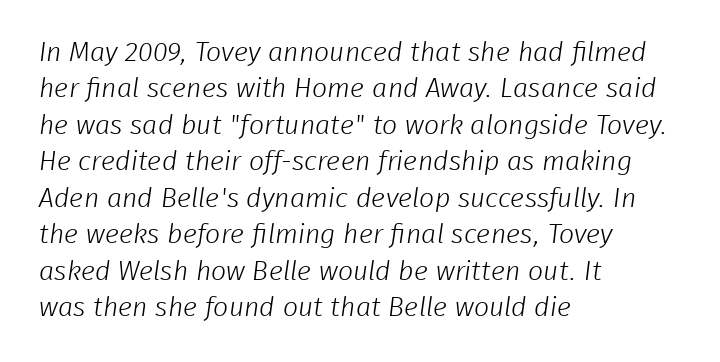
In terms of leading, this rendering sits right in the middle. This rendering features lettering with no underline. Is this a heavy cut? Hardly; it is regular or lighter. Tracking value appears to be zero — textbook default spacing. Left-aligned paragraph, ragged on the right.
